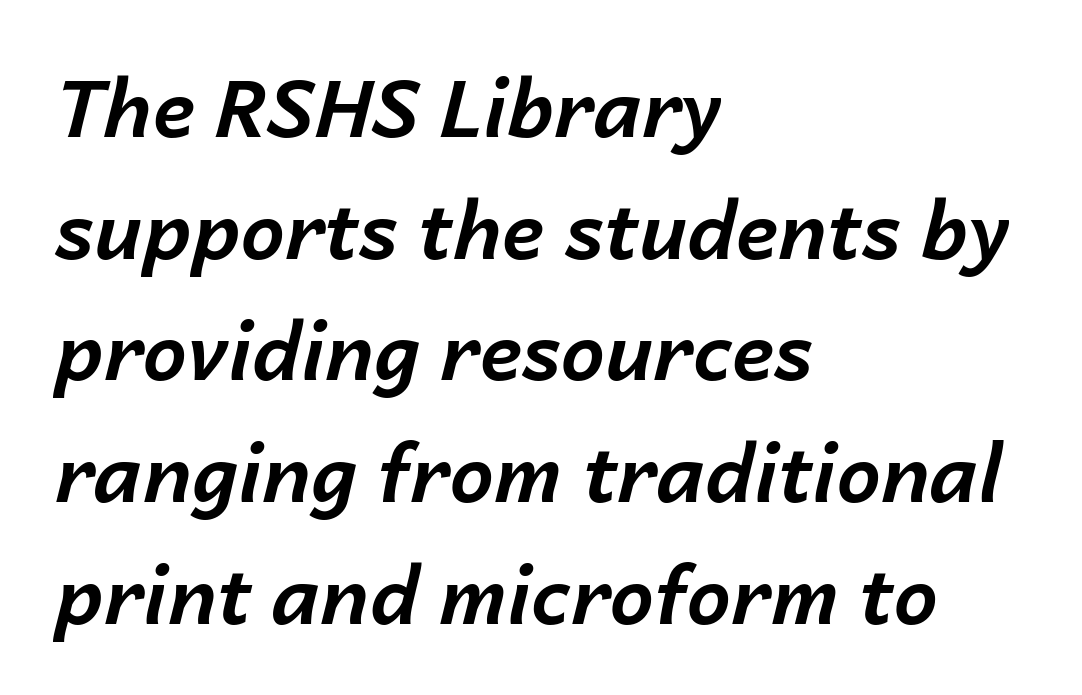
Line spacing here is normal. Only glyphs here, with clear space below each row. The font's italic variant was chosen for this text. Line beginnings align vertically; line endings do not.
